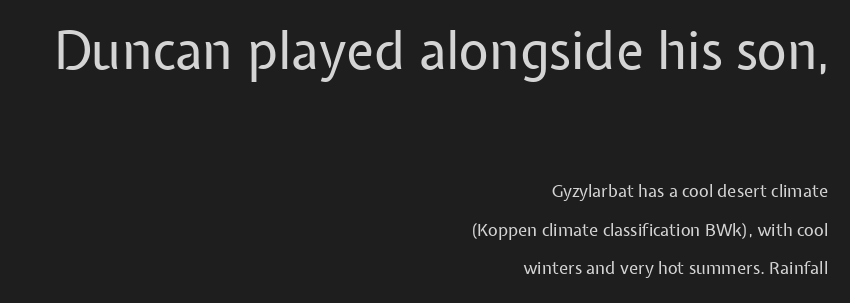
The image shows 52 px regular-weight sans-serif type, upright; set right-aligned, loose line spacing (2.26x), normal letter spacing, not underlined; the first (top) block is 3.06x larger; low stroke contrast and a medium x-height.
